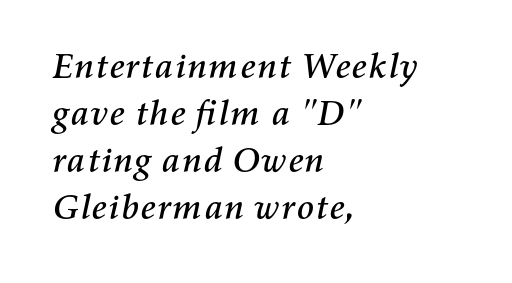
Q: Is the text italic (slanted)? A: Yes, it leans right by about 11 degrees.
Q: Is the text underlined? A: No.
Q: How is the paragraph aligned? A: Left-aligned.
Q: Is the spacing between letters normal or unusually wide? A: Normal.
Q: Is the spacing between lines tight, normal or loose? A: Normal.
Q: Width (condensed, normal, or wide)? A: Normal.
Q: Stroke contrast? A: Medium.
Q: x-height? A: Medium.
Q: Monospaced? A: No.
